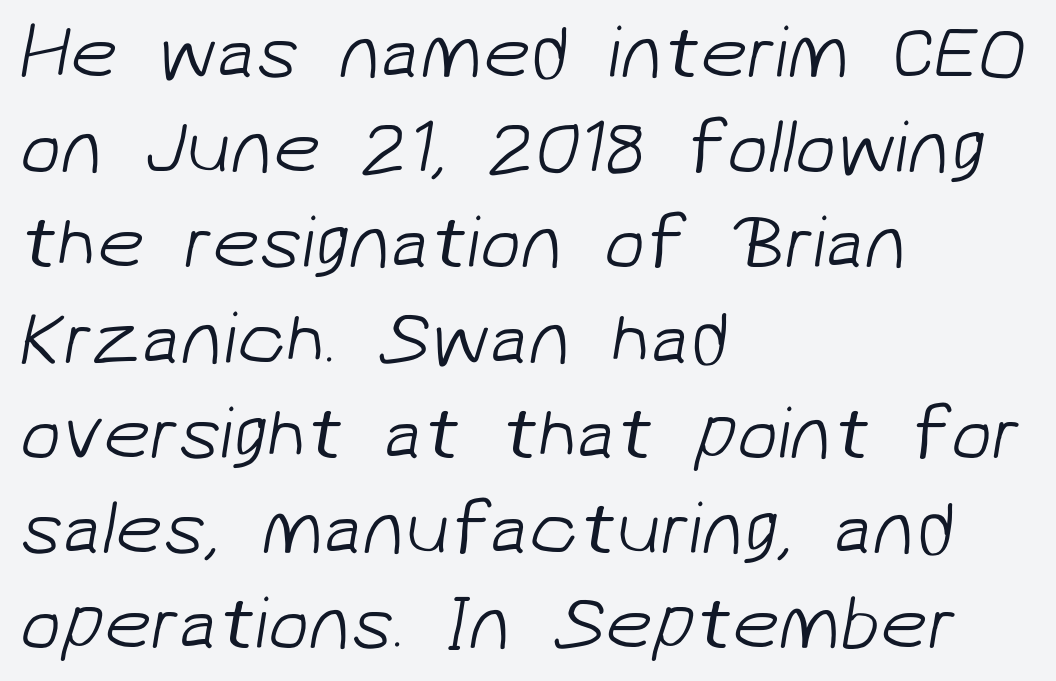
{"serif": "no", "bold": "no", "weight": "light", "width": "normal", "stroke_contrast": "low", "x_height": "medium", "monospaced": "no", "underline": "no", "align": "left", "line_spacing": "normal", "line_spacing_ratio": 1.27, "letter_spacing": "normal", "letter_spacing_em": 0.0, "glyph_px": 75}
